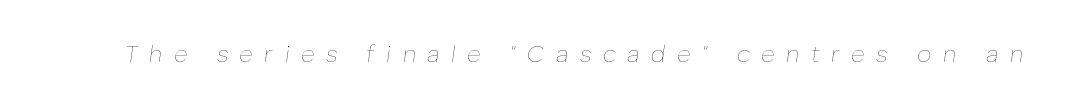
{"italic": "yes", "lean": "right", "slant_degrees": 8, "bold": "no", "underline": "no", "letter_spacing": "wide", "letter_spacing_em": 0.5, "glyph_px": 23}
